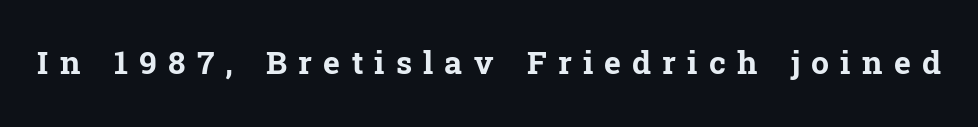
Rule under the text: the space is simply empty. Do the letters lean? They stand straight. Is this a fixed-width face? No — the glyphs have proportional, varying widths. Compared with an ordinary text face, these strokes are far heavier — a full bold. What kind of face is this? One with serifs. You could only call the tracking loose — the letters float apart.
